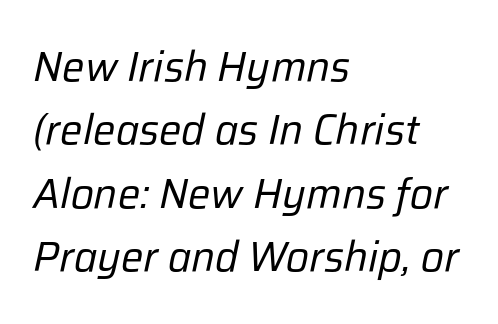
{"italic": "yes", "lean": "right", "slant_degrees": 12, "bold": "no", "weight": "regular", "width": "normal", "stroke_contrast": "low", "x_height": "medium", "monospaced": "no", "underline": "no", "align": "left", "line_spacing": "normal", "line_spacing_ratio": 1.51, "letter_spacing": "normal", "letter_spacing_em": 0.0, "glyph_px": 42}
